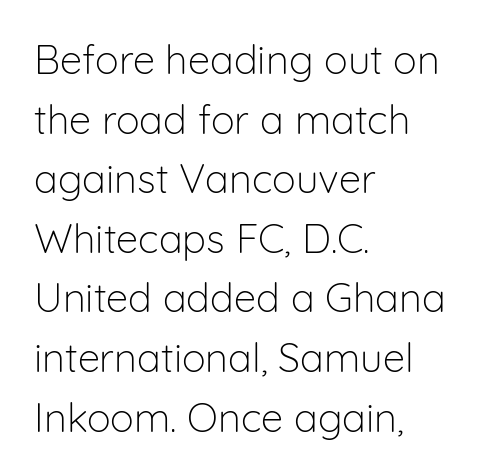
The image shows 40 px light sans-serif type, upright; set left-aligned, normal line spacing (1.49x), normal letter spacing, not underlined; low stroke contrast and a medium x-height.
